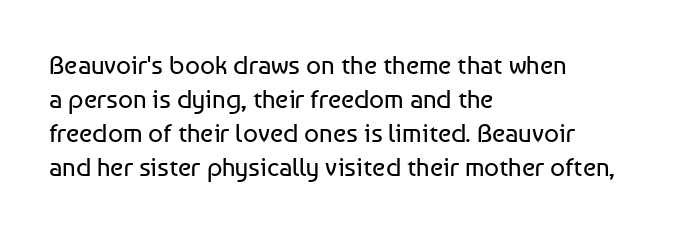
Q: Is the text bold? A: No.
Q: Is the text italic (slanted)? A: No, it is upright.
Q: Is the text underlined? A: No.
Q: How is the paragraph aligned? A: Left-aligned.
Q: Is the spacing between letters normal or unusually wide? A: Normal.
Q: Is the spacing between lines tight, normal or loose? A: Normal.
